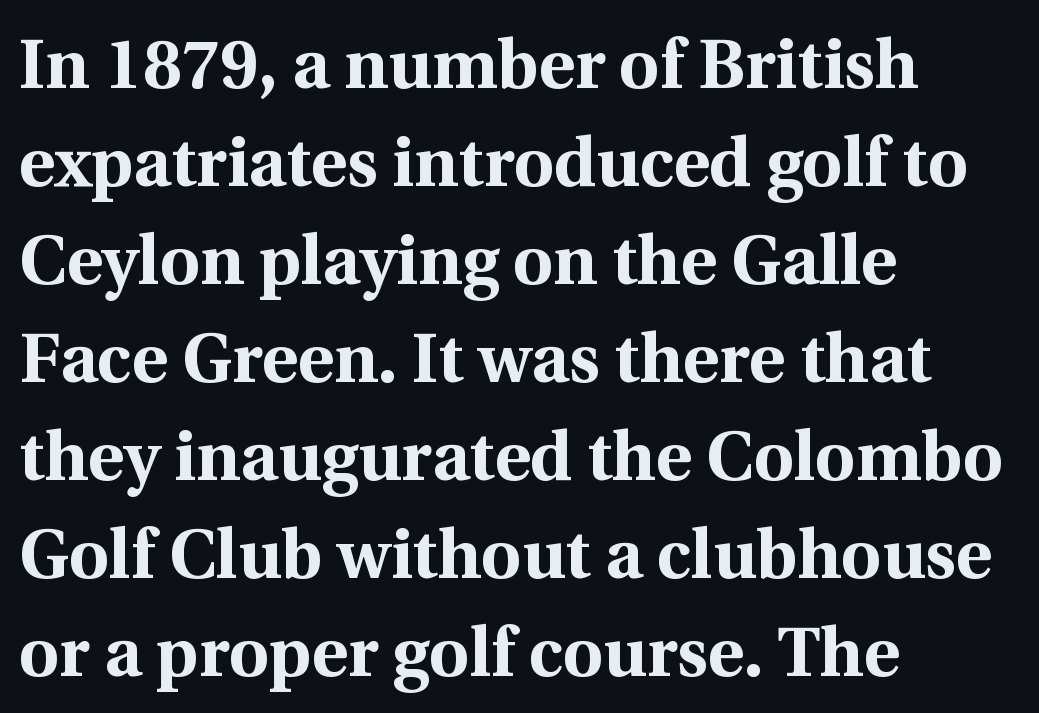
Q: Is the text bold? A: Yes.
Q: Is the text italic (slanted)? A: No, it is upright.
Q: Is the typeface a serif or a sans-serif typeface? A: Serif.
Q: Is the text underlined? A: No.
Q: How is the paragraph aligned? A: Left-aligned.
Q: Is the spacing between letters normal or unusually wide? A: Normal.
Q: Is the spacing between lines tight, normal or loose? A: Normal.
Q: Width (condensed, normal, or wide)? A: Normal.
Q: x-height? A: Medium.
Q: Monospaced? A: No.
